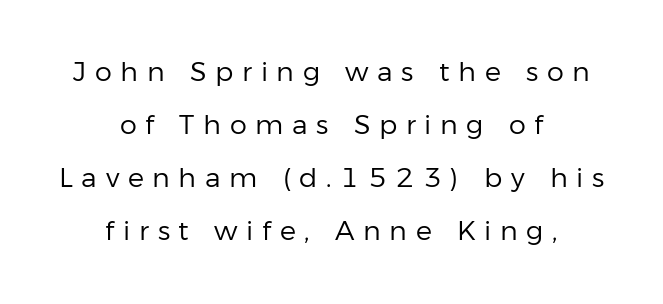
{"italic": "no", "bold": "no", "underline": "no", "align": "center", "line_spacing": "loose", "line_spacing_ratio": 1.96, "letter_spacing": "wide", "letter_spacing_em": 0.32, "glyph_px": 27}
